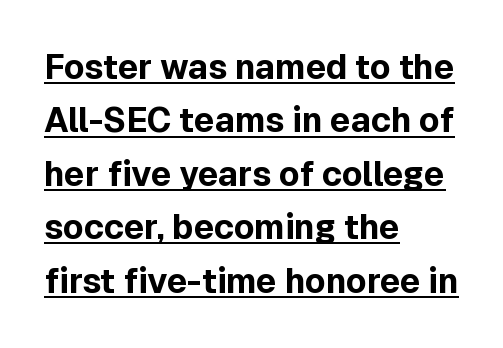
Every character sits straight up, as roman type does. Each word holds together tightly as a unit, with standard inter-letter gaps. Each glyph is drawn with heavy, bold strokes. Left-aligned paragraph, ragged on the right.
